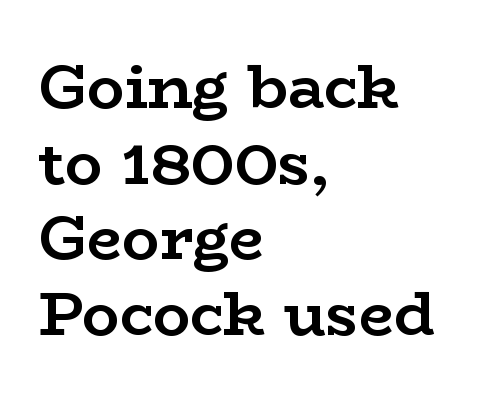
The image shows 62 px semibold, wide serif type, upright; set left-aligned, line spacing 1.22x, normal letter spacing, not underlined; low stroke contrast and a medium x-height.
